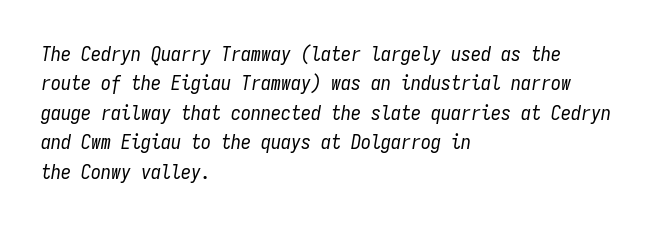
The image shows 20 px text type, italic (leaning right); set left-aligned, normal line spacing (1.47x), normal letter spacing, not underlined.
